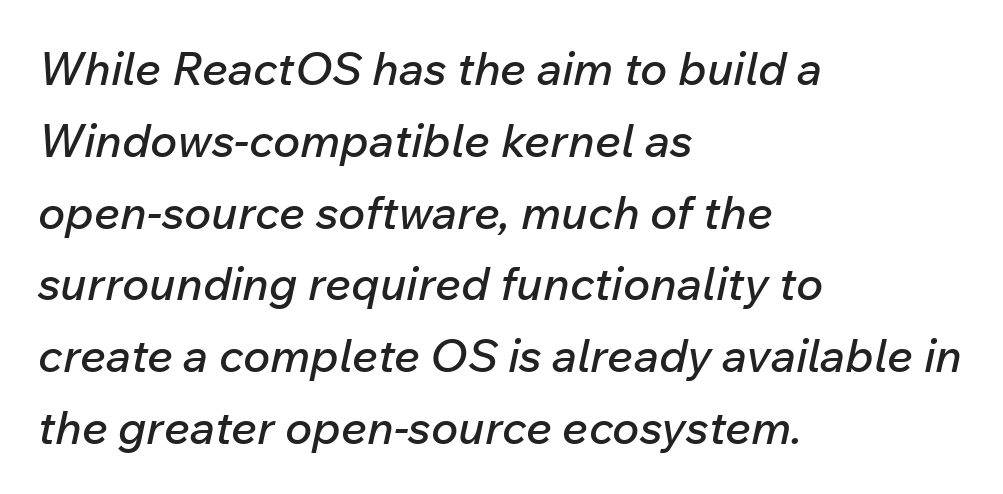
Q: Is the text italic (slanted)? A: Yes, it leans right by about 12 degrees.
Q: Is the text underlined? A: No.
Q: How is the paragraph aligned? A: Left-aligned.
Q: Is the spacing between letters normal or unusually wide? A: Normal.
Q: Is the spacing between lines tight, normal or loose? A: Normal.
Q: Width (condensed, normal, or wide)? A: Normal.
Q: Stroke contrast? A: Low.
Q: x-height? A: Medium.
Q: Monospaced? A: No.
